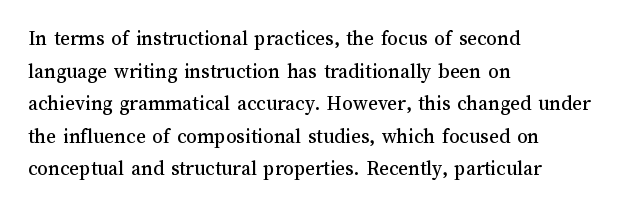
Q: Is the text italic (slanted)? A: No, it is upright.
Q: Is the text underlined? A: No.
Q: How is the paragraph aligned? A: Left-aligned.
Q: Is the spacing between letters normal or unusually wide? A: Normal.
Q: Is the spacing between lines tight, normal or loose? A: Normal.
